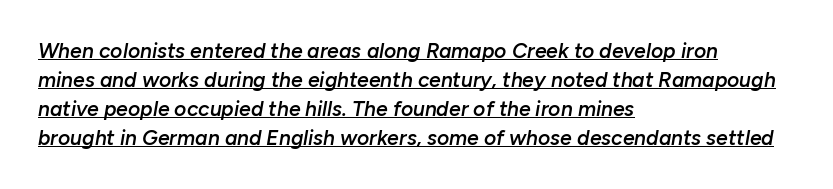
Q: Is the text bold? A: Semi-bold.
Q: Is the text italic (slanted)? A: Yes, it leans right by about 10 degrees.
Q: Is the text underlined? A: Yes.
Q: How is the paragraph aligned? A: Left-aligned.
Q: Is the spacing between letters normal or unusually wide? A: Normal.
Q: Is the spacing between lines tight, normal or loose? A: Normal.
